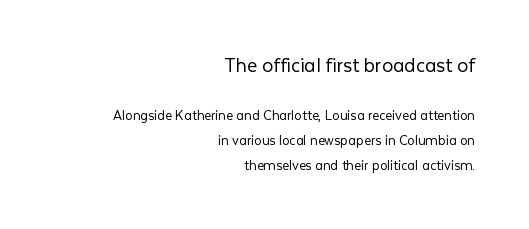
Visually, the top section dominates because its glyphs are scaled up. The rows are spaced the way most documents space them. Short and long lines alike share a common ending point at right. Is there any slant? The stems are plumb. In terms of letterspacing, this is plain default setting.
